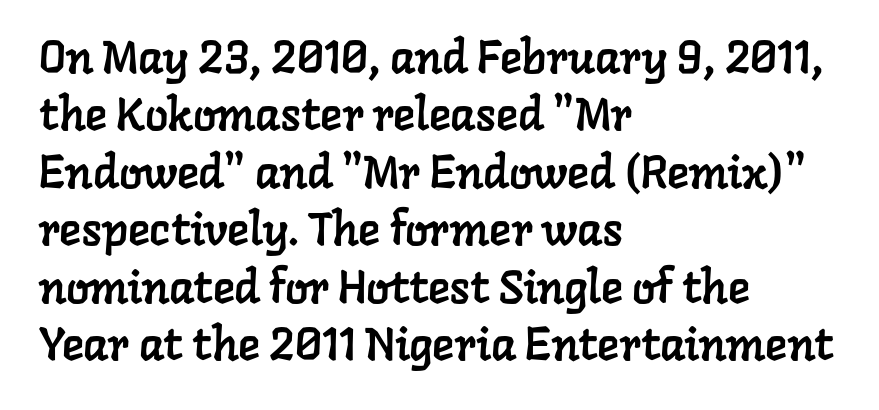
Each letter keeps its own natural width here, so spacing adapts to shape. The zone under the glyphs is completely vacant. Tracking here is standard; glyphs follow each other at the usual distance. These lines stack with their left ends in a neat column. Quick note: interline space is typical. Yep, those are serifs on the letters.
